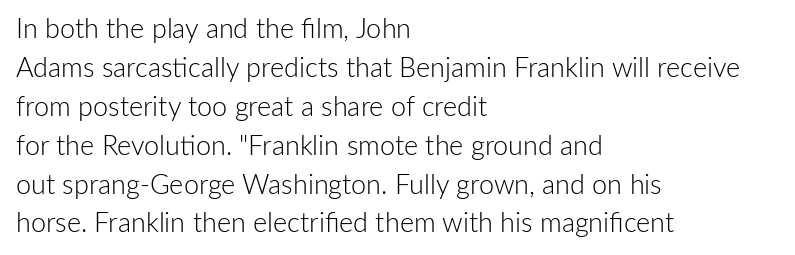
{"italic": "no", "bold": "no", "underline": "no", "align": "left", "line_spacing": "normal", "line_spacing_ratio": 1.44, "letter_spacing": "normal", "letter_spacing_em": 0.0, "glyph_px": 27}
